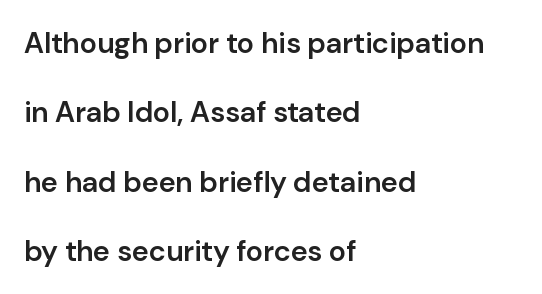
{"serif": "no", "italic": "no", "bold": "semi", "weight": "semibold", "width": "normal", "stroke_contrast": "low", "x_height": "medium", "monospaced": "no", "underline": "no", "align": "left", "line_spacing": "loose", "line_spacing_ratio": 2.39, "letter_spacing": "normal", "letter_spacing_em": 0.0, "glyph_px": 29}
